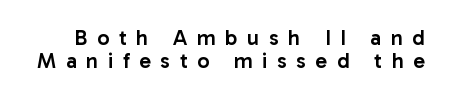
The gaps between neighbouring characters are conspicuously large. It's the straight-up-and-down kind of type. Closely set lines give the paragraph a compact silhouette. Compared with an ordinary text face, these strokes are moderately heavier — a semibold.
